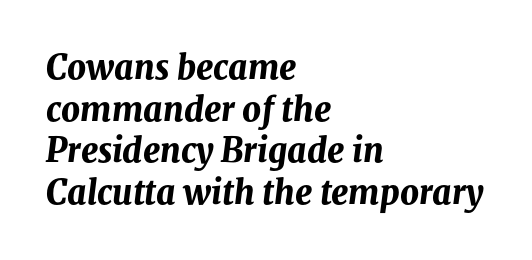
Q: Is the text bold? A: Yes.
Q: Is the text italic (slanted)? A: Yes, it leans right by about 8 degrees.
Q: Is the text underlined? A: No.
Q: How is the paragraph aligned? A: Left-aligned.
Q: Is the spacing between letters normal or unusually wide? A: Normal.
Q: Is the spacing between lines tight, normal or loose? A: Normal.
Q: Width (condensed, normal, or wide)? A: Normal.
Q: Stroke contrast? A: Medium.
Q: x-height? A: Medium.
Q: Monospaced? A: No.
